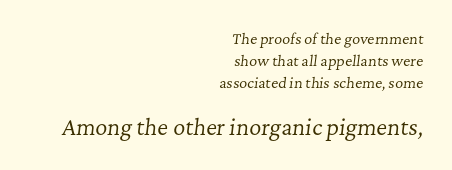
Summary of weight: not heavy and not bold. Whoever set this made the second block the dominant, larger element. Reading down the column, the eye jumps a familiar distance to each next line. The glyphs look as if they've been sheared to an angle. The lines are quadded right. Check the space under the baseline: it is left empty.
